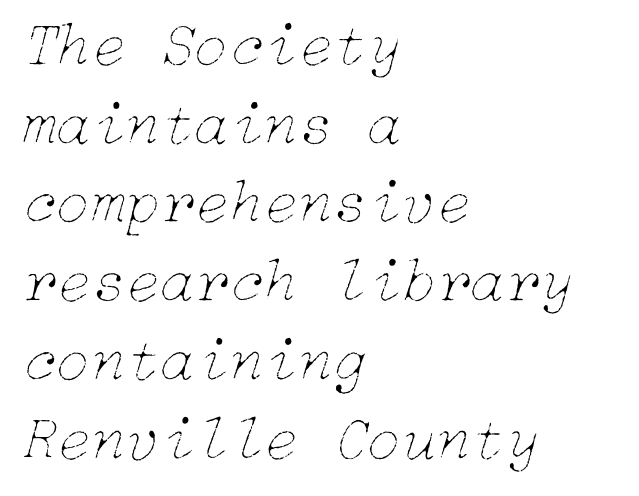
Reading down the column, the eye jumps a familiar distance to each next line. An italicized treatment has been applied to the whole sample. The gap between lines stays unmarked. A student would call this left alignment; a typographer would say flush left, rag right. Unbolded letterforms with no extra heft.
